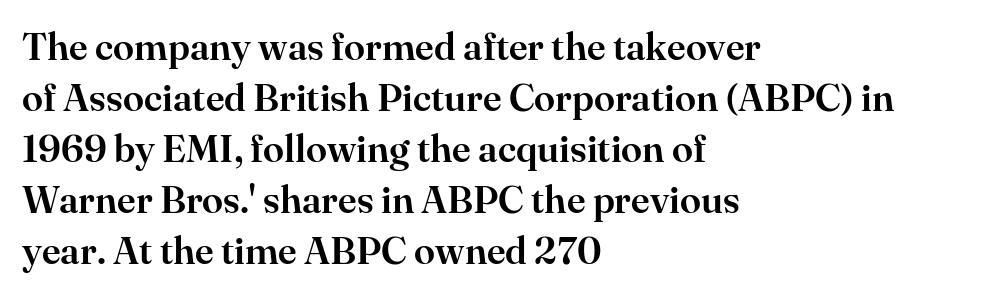
The image shows 38 px serif type, upright; set left-aligned, normal line spacing (1.34x), normal letter spacing, not underlined; high stroke contrast and a small x-height.
